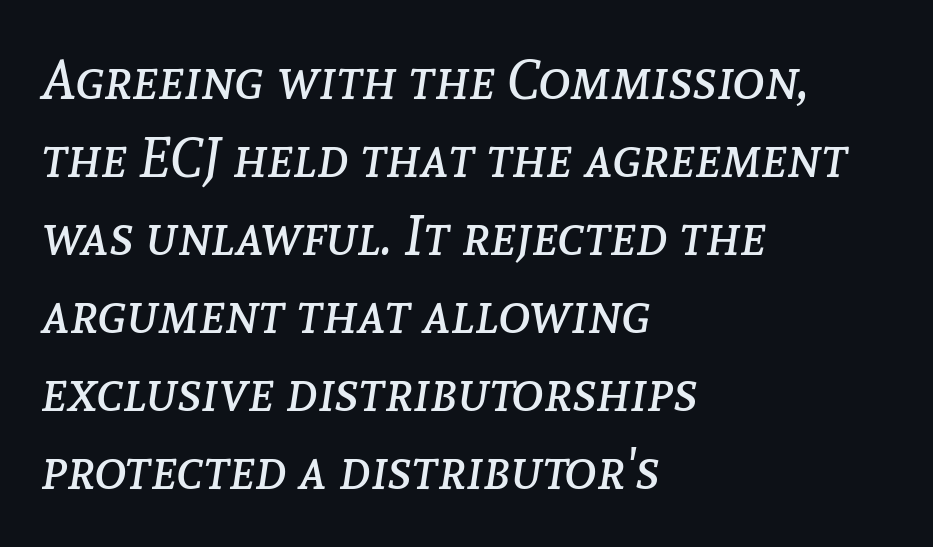
Q: Is the text bold? A: No.
Q: Is the text italic (slanted)? A: Yes, it leans right by about 8 degrees.
Q: Is the text underlined? A: No.
Q: How is the paragraph aligned? A: Left-aligned.
Q: Is the spacing between letters normal or unusually wide? A: Normal.
Q: Is the spacing between lines tight, normal or loose? A: Normal.
Q: Width (condensed, normal, or wide)? A: Normal.
Q: Stroke contrast? A: Low.
Q: x-height? A: Medium.
Q: Monospaced? A: No.
